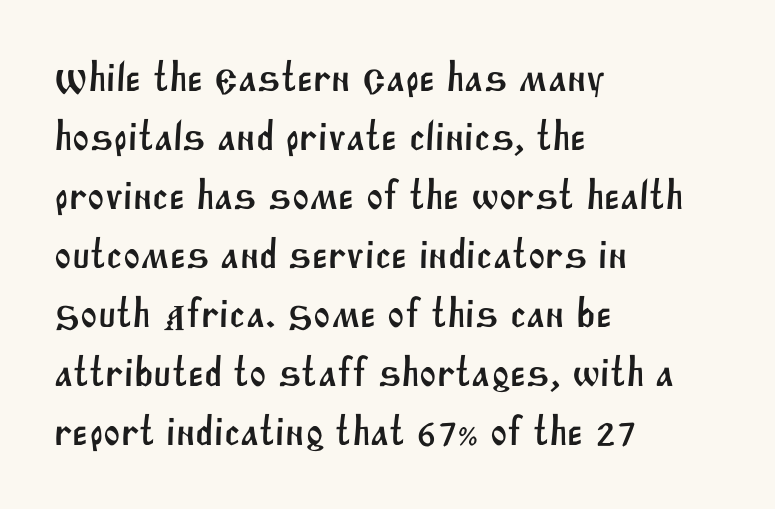
Any mark beneath the type? The region is blank. Horizontal alignment here is leftward, the default for most running prose. A normal amount of white space separates one row of letters from the next. You could not count columns in this text — the font is proportionally spaced. Look at the tracking — it's just the regular setting, nothing added.
